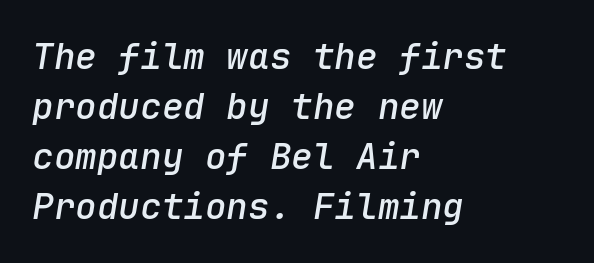
The image shows 36 px semibold type, italic (leaning right), monospaced; set left-aligned, normal line spacing (1.39x), normal letter spacing, not underlined; low stroke contrast and a medium x-height.
